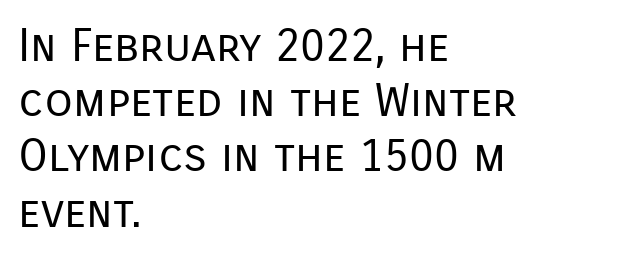
Any mark beneath the type? The region is blank. Ascenders rise straight up at ninety degrees. Nothing sits at the stroke ends, so this counts as sans-serif. Is the block centered? No — it sits flush against the left margin.
